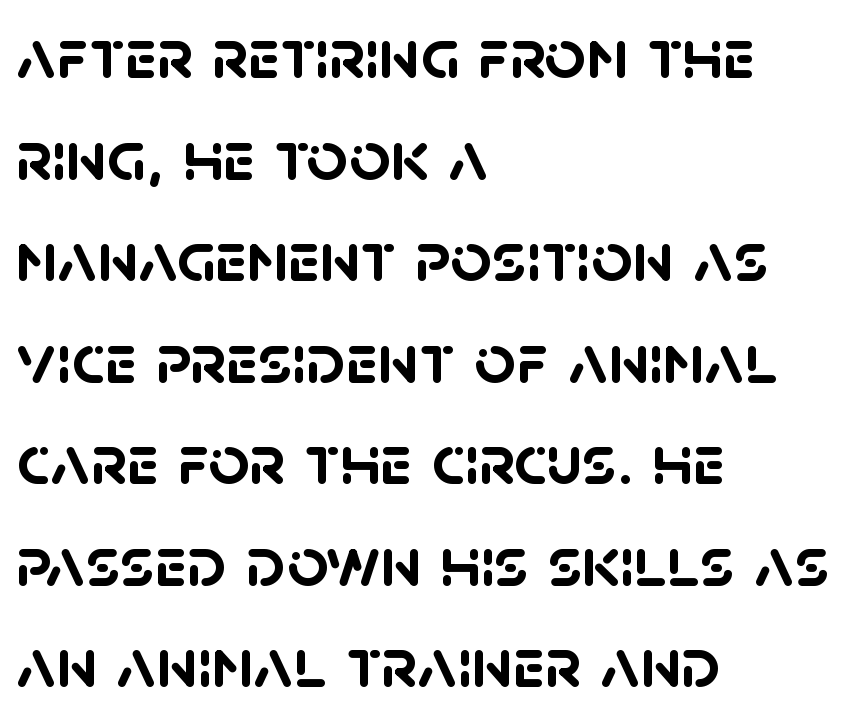
The image shows 72 px semibold sans-serif type; set left-aligned, normal line spacing (1.41x), normal letter spacing, not underlined; low stroke contrast and a large x-height.
